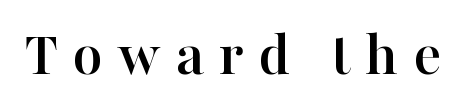
{"serif": "yes", "italic": "no", "width": "normal", "stroke_contrast": "high", "x_height": "medium", "monospaced": "no", "underline": "no", "letter_spacing": "wide", "letter_spacing_em": 0.22, "glyph_px": 65}
